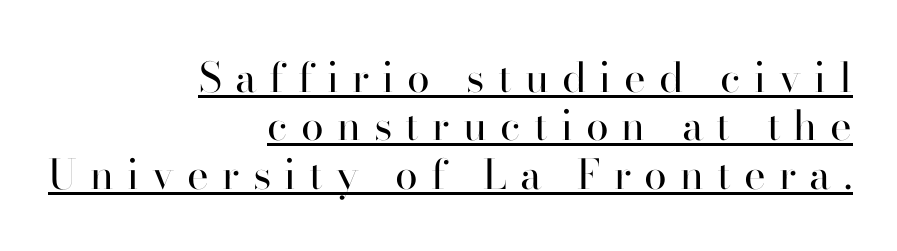
The image shows 41 px regular-weight sans-serif type, upright; set right-aligned, line spacing 1.18x, unusually wide letter spacing (+0.32 em), underlined; high stroke contrast and a small x-height.
